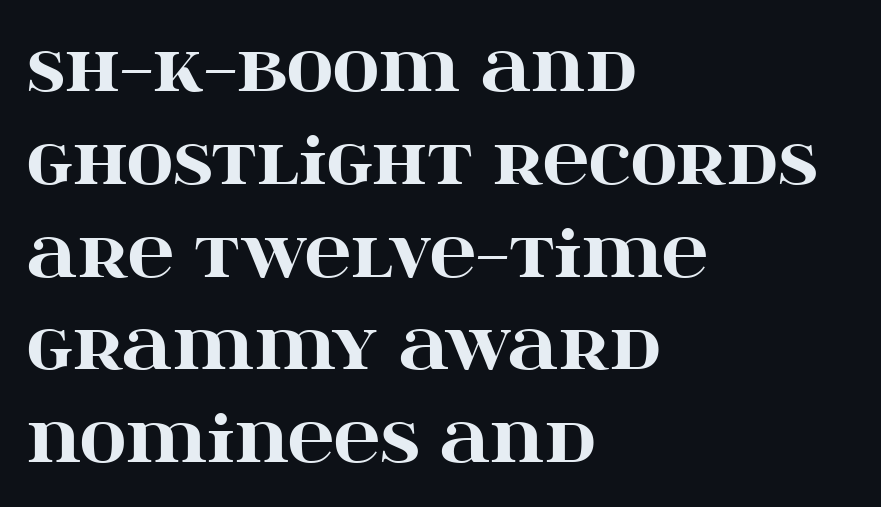
Think of a printed novel: that variable character pitch is what you see here. Descenders are the only things crossing below the line. These lines were composed using upright roman letters. The characters display serif detailing at their extremities.
